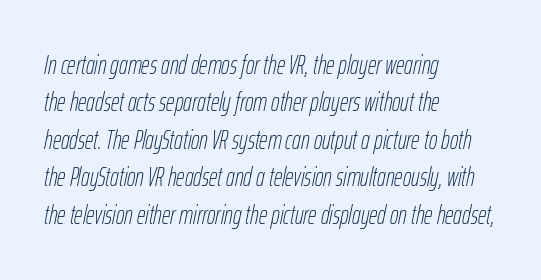
{"italic": "yes", "lean": "right", "slant_degrees": 12, "bold": "no", "underline": "no", "align": "left", "line_spacing": "normal", "line_spacing_ratio": 1.44, "letter_spacing": "normal", "letter_spacing_em": 0.0, "glyph_px": 26}
